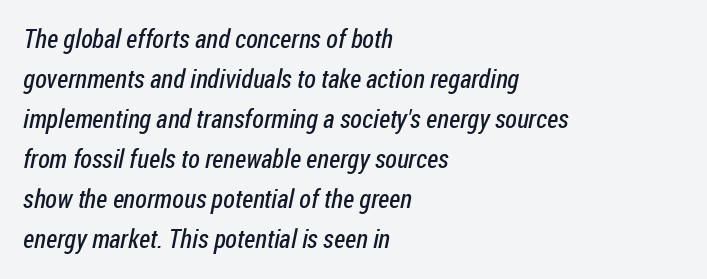
Q: Is the text bold? A: No.
Q: Is the text underlined? A: No.
Q: How is the paragraph aligned? A: Left-aligned.
Q: Is the spacing between letters normal or unusually wide? A: Normal.
Q: Is the spacing between lines tight, normal or loose? A: Normal.
